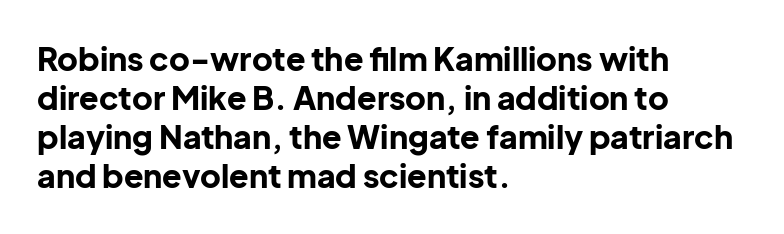
Q: Is the text bold? A: Yes.
Q: Is the text italic (slanted)? A: No, it is upright.
Q: Is the typeface a serif or a sans-serif typeface? A: Sans-serif.
Q: Is the text underlined? A: No.
Q: How is the paragraph aligned? A: Left-aligned.
Q: Is the spacing between letters normal or unusually wide? A: Normal.
Q: Width (condensed, normal, or wide)? A: Normal.
Q: Stroke contrast? A: Low.
Q: x-height? A: Medium.
Q: Monospaced? A: No.
